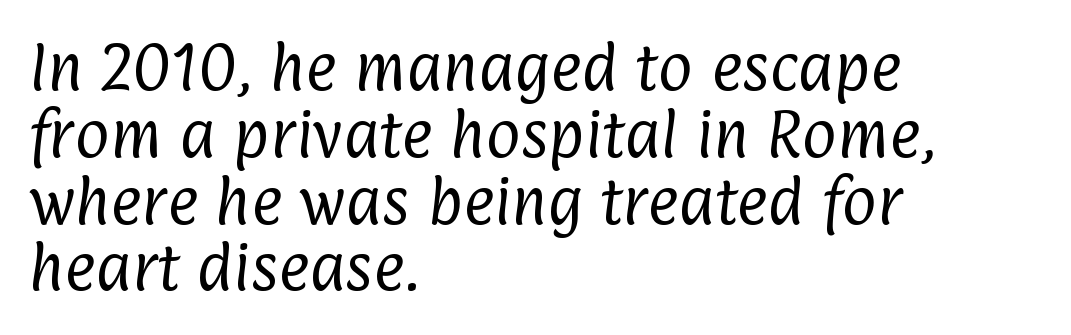
The image shows 53 px regular-weight, condensed sans-serif type; set left-aligned, normal line spacing (1.26x), normal letter spacing, not underlined; low stroke contrast and a medium x-height.
